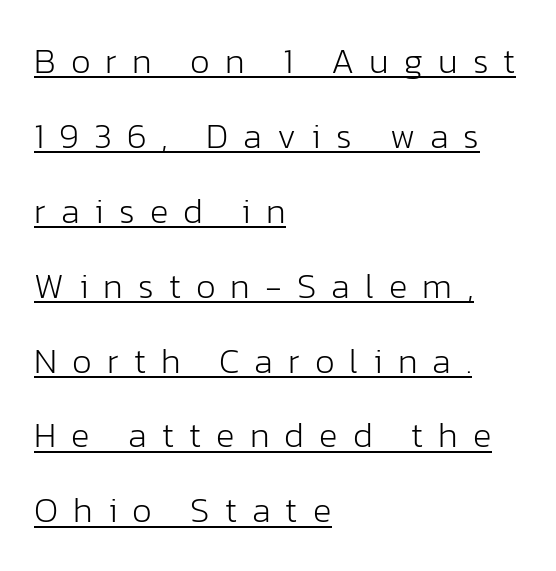
The passage shown is typed in a proportional face where columns would drift. Typographically, this falls in the sans-serif category. Like a heading marked for emphasis, these lines bear an underscore. Alignment: flush left. The font is comparable to plain body text, perhaps lighter.
